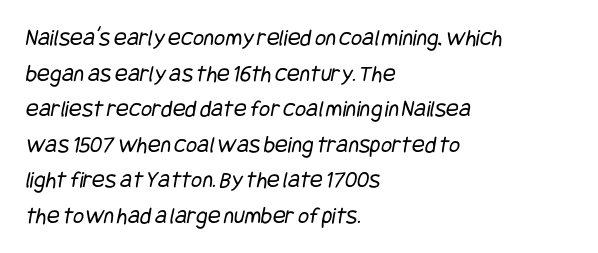
{"bold": "no", "underline": "no", "align": "left", "line_spacing": "normal", "line_spacing_ratio": 1.48, "letter_spacing": "normal", "letter_spacing_em": 0.0, "glyph_px": 24}
